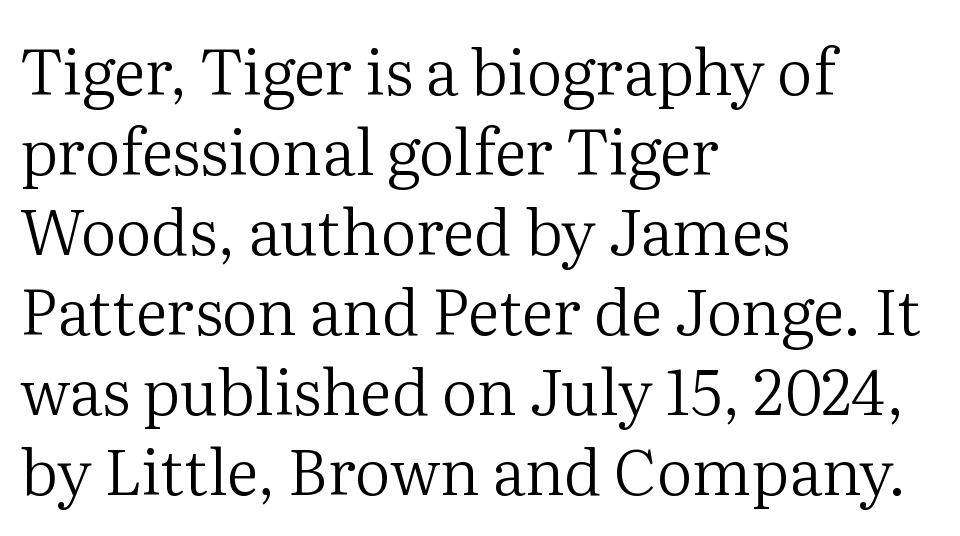
The image shows 63 px regular-weight serif type, upright; set left-aligned, normal line spacing (1.27x), normal letter spacing, not underlined; medium stroke contrast and a medium x-height.
